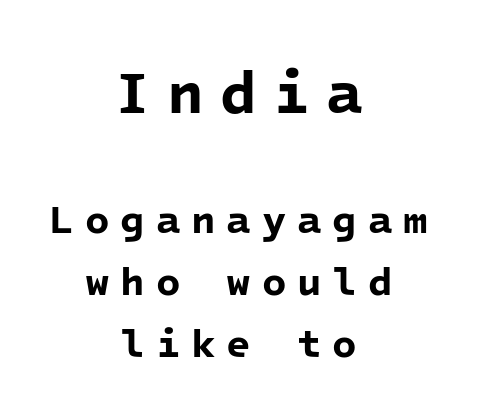
Q: Is the text bold? A: Yes.
Q: Is the typeface a serif or a sans-serif typeface? A: Sans-serif.
Q: Is the text underlined? A: No.
Q: How is the paragraph aligned? A: Centered.
Q: Is the spacing between letters normal or unusually wide? A: Unusually wide.
Q: Is the spacing between lines tight, normal or loose? A: Normal.
Q: Which block of text is set in a larger size, the first (top) or the second (bottom)? A: The first (top) one.
Q: Width (condensed, normal, or wide)? A: Normal.
Q: Stroke contrast? A: Low.
Q: x-height? A: Medium.
Q: Monospaced? A: Yes.
